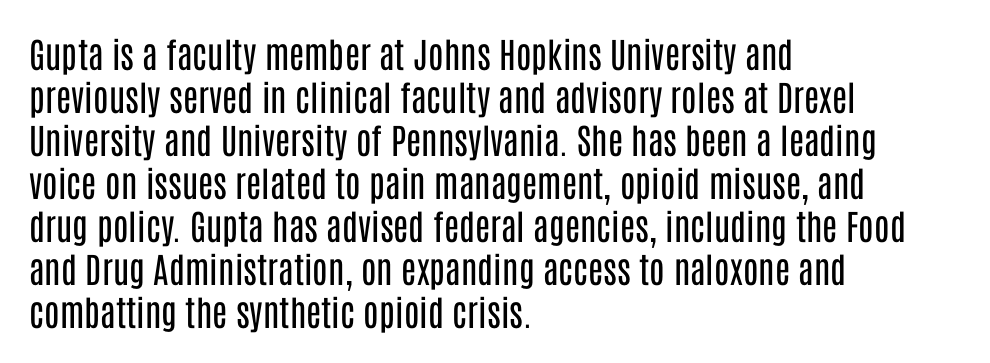
{"serif": "no", "italic": "no", "bold": "no", "weight": "regular", "width": "condensed", "stroke_contrast": "low", "x_height": "large", "monospaced": "no", "underline": "no", "align": "left", "line_spacing_ratio": 1.23, "letter_spacing": "normal", "letter_spacing_em": 0.0, "glyph_px": 35}
